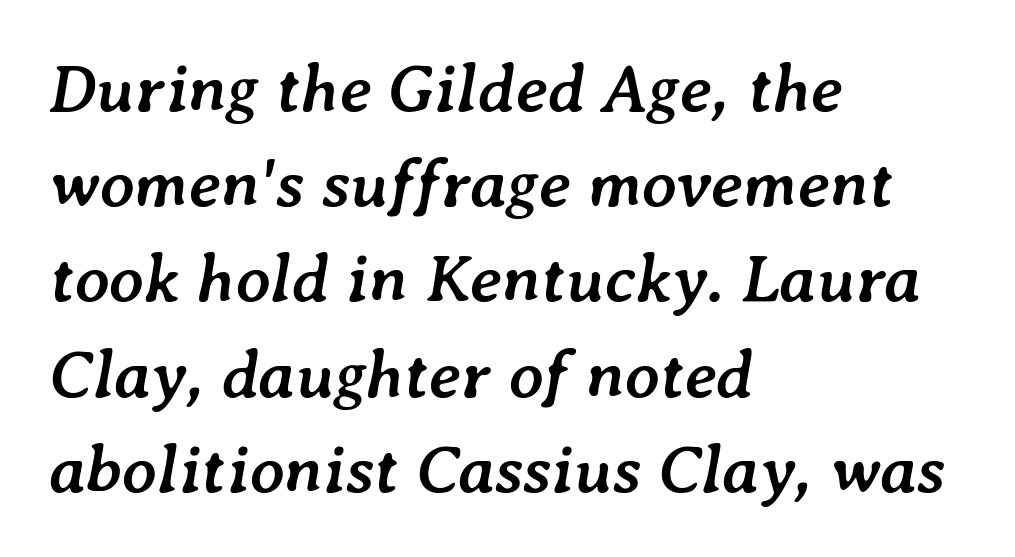
{"italic": "yes", "lean": "right", "slant_degrees": 7, "bold": "yes", "weight": "semibold", "width": "normal", "stroke_contrast": "low", "x_height": "medium", "monospaced": "no", "underline": "no", "align": "left", "line_spacing": "normal", "line_spacing_ratio": 1.4, "letter_spacing": "normal", "letter_spacing_em": 0.0, "glyph_px": 68}
